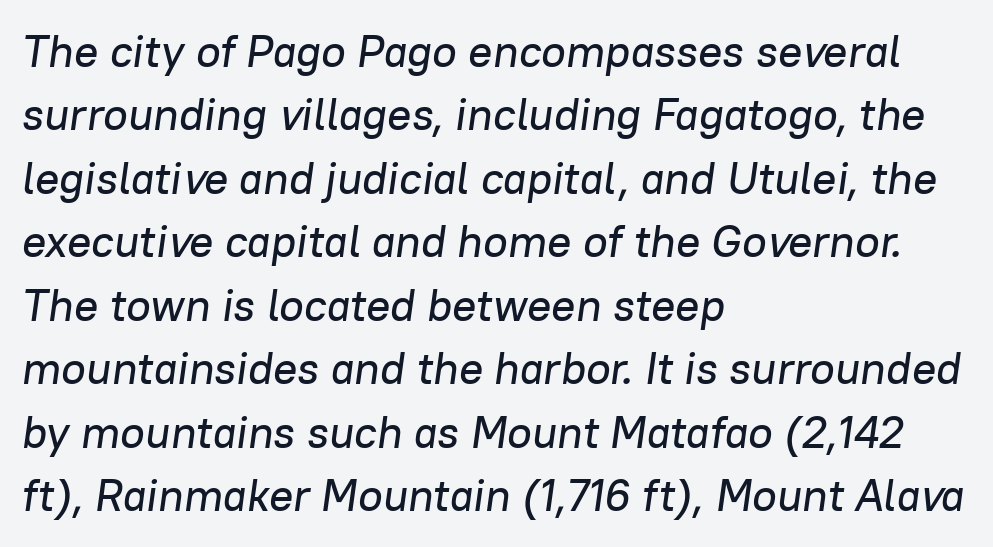
Students, observe: this is what conventionally led text looks like. Leftover space on each line is placed entirely after the last word. Students, note that the glyphs here touch the page at normal intervals. If you drew a line through each stem, it would be angled. Each row of text sits above clean, open space.
